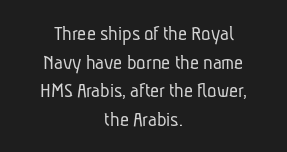
Successive baselines arrive at the customary interval. A typesetter would call this zero additional tracking. Weight class: somewhere from thin through regular. The paragraph has two soft edges and a firm central axis. Type without underlining.
